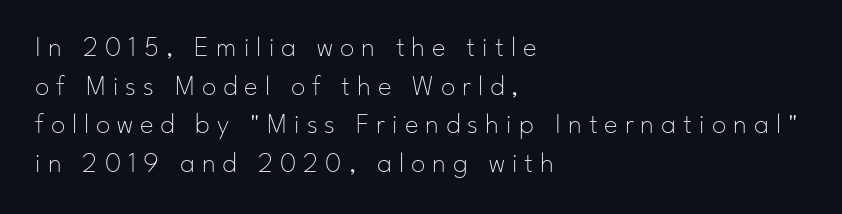
Q: Is the text bold? A: No.
Q: Is the text italic (slanted)? A: No, it is upright.
Q: Is the typeface a serif or a sans-serif typeface? A: Sans-serif.
Q: Is the text underlined? A: No.
Q: How is the paragraph aligned? A: Left-aligned.
Q: Is the spacing between letters normal or unusually wide? A: Unusually wide.
Q: Is the spacing between lines tight, normal or loose? A: Normal.
Q: Width (condensed, normal, or wide)? A: Normal.
Q: Stroke contrast? A: Low.
Q: x-height? A: Small.
Q: Monospaced? A: No.
